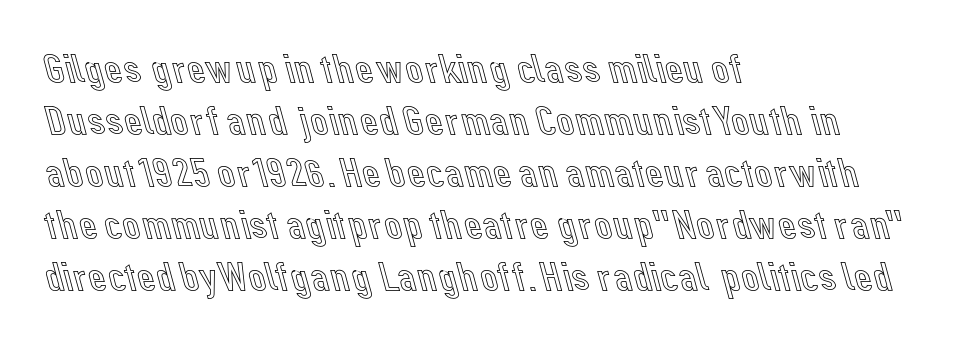
{"width": "normal", "x_height": "medium", "monospaced": "no", "underline": "no", "align": "left", "line_spacing": "normal", "line_spacing_ratio": 1.3, "letter_spacing": "normal", "letter_spacing_em": 0.0, "glyph_px": 40}
